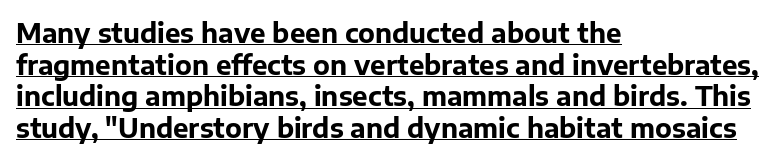
Do the letters lean? They stand straight. Horizontal alignment here is leftward, the default for most running prose. You can see a thin bar hugging the bottom of the glyphs. Heavy-handed strokes throughout: this text is bold.
